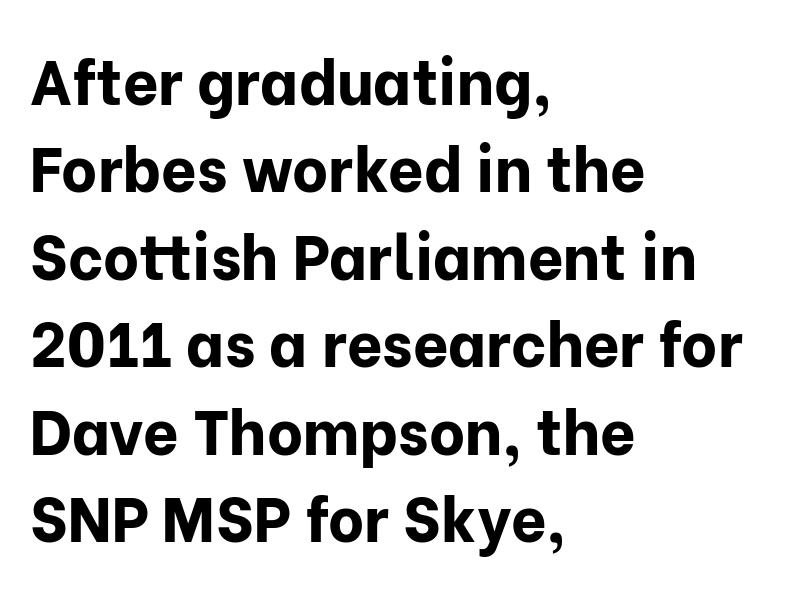
One glance says typical: line gaps are just what's usual. Italic? Not at all — the glyphs are vertical. The rendering uses natural spacing where letterforms have individual widths. Descenders hang freely into open space. Nope, no serifs anywhere on these letters. Letter spacing: default.
